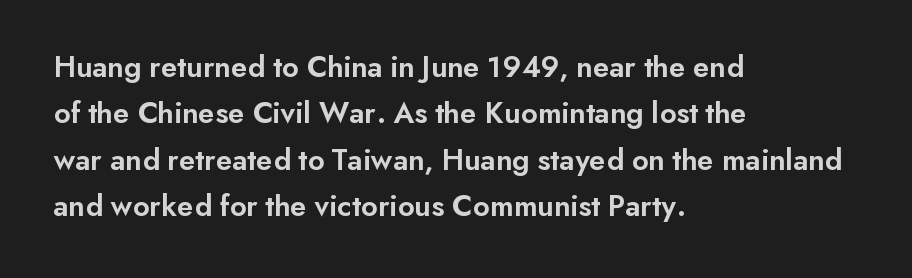
{"serif": "no", "italic": "no", "bold": "semi", "weight": "semibold", "width": "normal", "stroke_contrast": "low", "x_height": "small", "monospaced": "no", "underline": "no", "align": "left", "line_spacing": "normal", "line_spacing_ratio": 1.5, "letter_spacing": "normal", "letter_spacing_em": 0.0, "glyph_px": 31}
